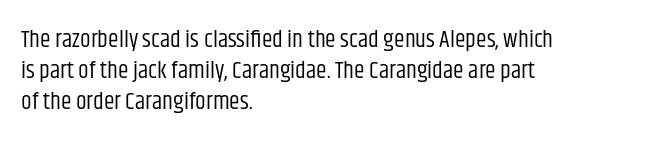
Q: Is the text bold? A: No.
Q: Is the text italic (slanted)? A: No, it is upright.
Q: Is the text underlined? A: No.
Q: How is the paragraph aligned? A: Left-aligned.
Q: Is the spacing between letters normal or unusually wide? A: Normal.
Q: Is the spacing between lines tight, normal or loose? A: Normal.
